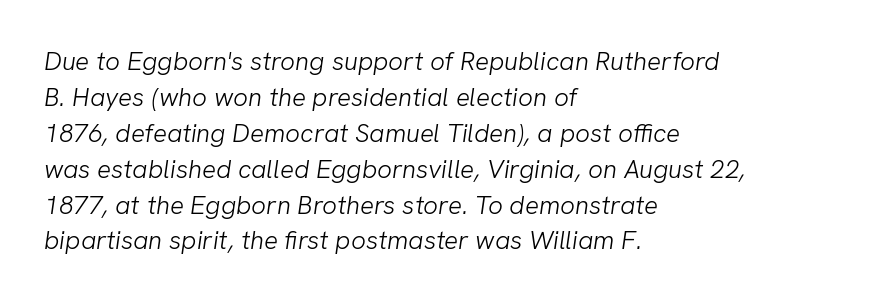
Q: Is the text bold? A: No.
Q: Is the text underlined? A: No.
Q: How is the paragraph aligned? A: Left-aligned.
Q: Is the spacing between letters normal or unusually wide? A: Normal.
Q: Is the spacing between lines tight, normal or loose? A: Normal.
